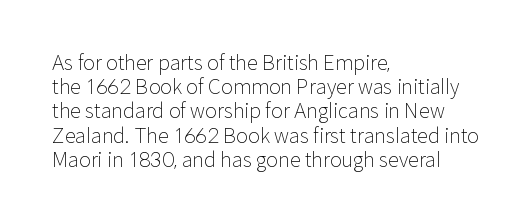
Tall strokes in this sample are plumb rather than angled. Decoration check: the copy has no underline. Words appear dense and cohesive because spacing is normal. The typesetter chose a ragged-right arrangement here.
